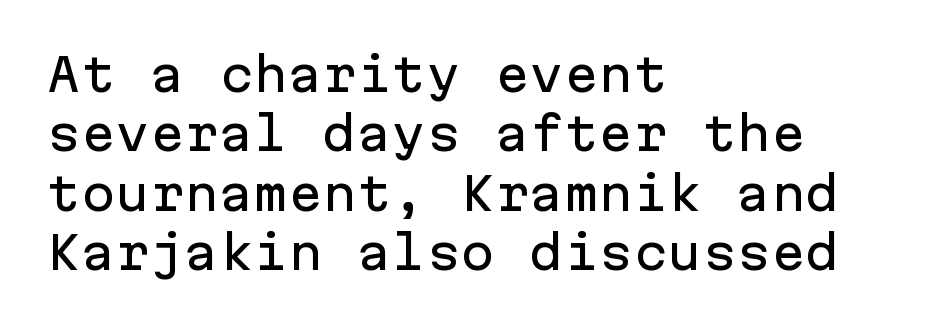
{"serif": "no", "italic": "no", "width": "normal", "stroke_contrast": "low", "x_height": "medium", "monospaced": "yes", "underline": "no", "align": "left", "line_spacing": "normal", "line_spacing_ratio": 1.29, "letter_spacing": "normal", "letter_spacing_em": 0.0, "glyph_px": 46}
